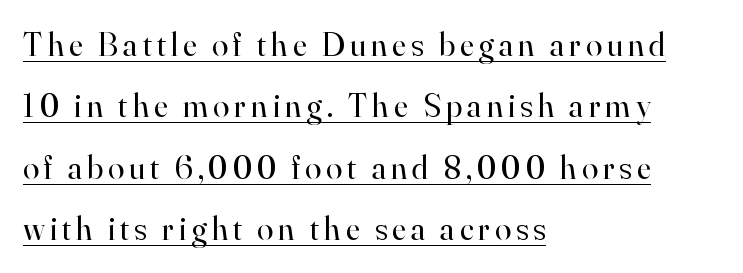
{"serif": "yes", "italic": "no", "bold": "no", "weight": "regular", "width": "normal", "stroke_contrast": "high", "x_height": "small", "monospaced": "no", "underline": "yes", "align": "left", "line_spacing_ratio": 1.86, "glyph_px": 33}
